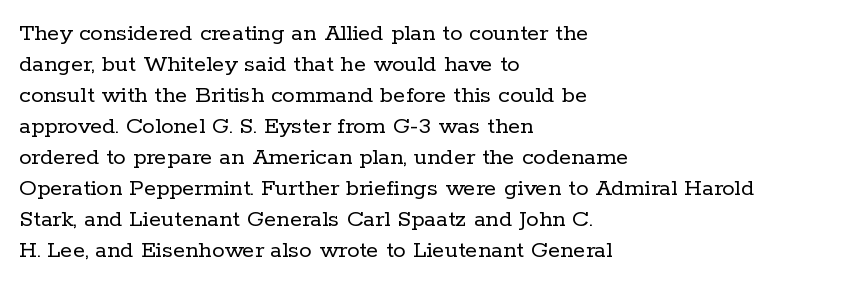
{"italic": "no", "bold": "no", "underline": "no", "align": "left", "line_spacing_ratio": 1.24, "letter_spacing": "normal", "letter_spacing_em": 0.0, "glyph_px": 25}
